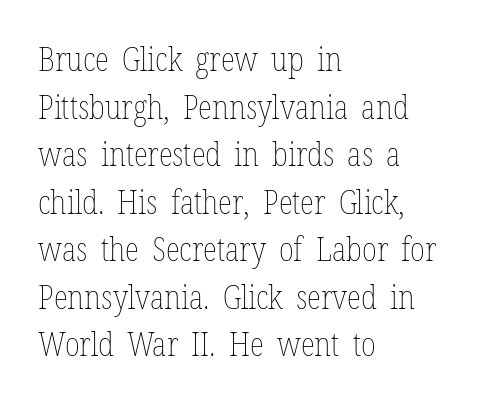
The image shows 33 px thin, condensed type, upright; set left-aligned, normal line spacing (1.44x), normal letter spacing, not underlined; low stroke contrast and a medium x-height.
